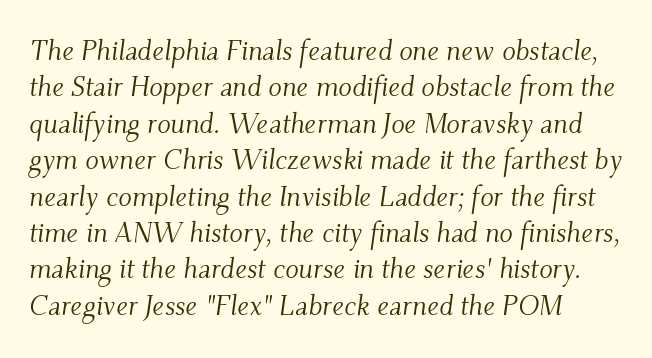
Q: Is the text bold? A: No.
Q: Is the text italic (slanted)? A: Yes, it leans right by about 9 degrees.
Q: Is the typeface a serif or a sans-serif typeface? A: Serif.
Q: Is the text underlined? A: No.
Q: How is the paragraph aligned? A: Left-aligned.
Q: Is the spacing between letters normal or unusually wide? A: Normal.
Q: Is the spacing between lines tight, normal or loose? A: Normal.
Q: Width (condensed, normal, or wide)? A: Normal.
Q: Stroke contrast? A: Medium.
Q: x-height? A: Small.
Q: Monospaced? A: No.
